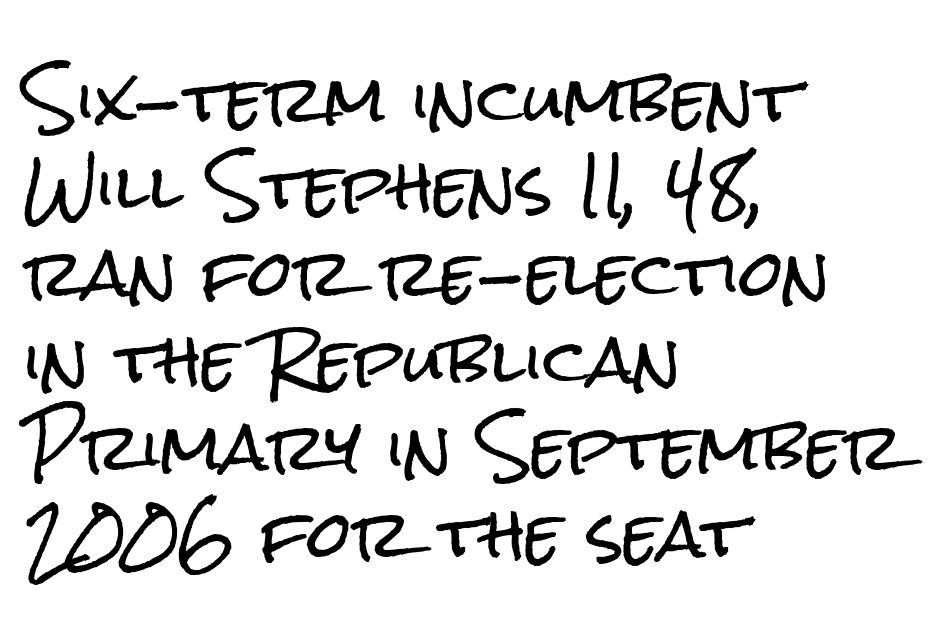
Q: Is the text italic (slanted)? A: No, it is upright.
Q: Is the typeface a serif or a sans-serif typeface? A: Sans-serif.
Q: Is the text underlined? A: No.
Q: How is the paragraph aligned? A: Left-aligned.
Q: Is the spacing between letters normal or unusually wide? A: Normal.
Q: Is the spacing between lines tight, normal or loose? A: Normal.
Q: Width (condensed, normal, or wide)? A: Condensed.
Q: Stroke contrast? A: Low.
Q: x-height? A: Medium.
Q: Monospaced? A: No.
